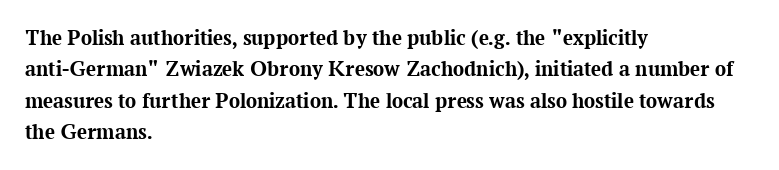
{"italic": "no", "bold": "yes", "underline": "no", "align": "left", "line_spacing": "normal", "line_spacing_ratio": 1.43, "letter_spacing": "normal", "letter_spacing_em": 0.0, "glyph_px": 22}
